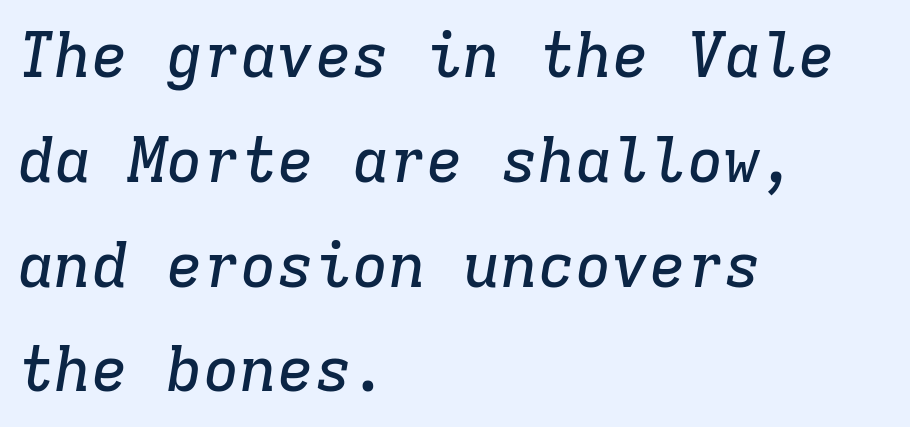
The image shows 62 px serif type, italic (leaning right), monospaced; set left-aligned, normal line spacing (1.69x), normal letter spacing, not underlined; low stroke contrast and a medium x-height.
